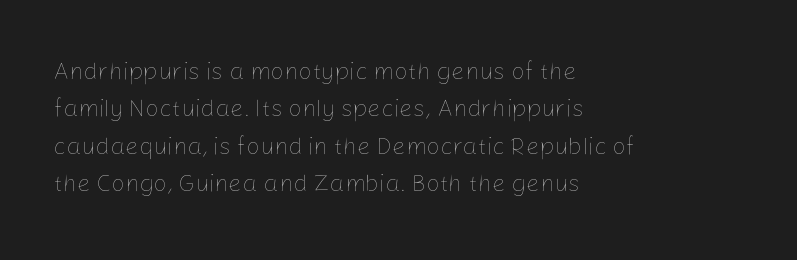
{"italic": "no", "bold": "no", "underline": "no", "align": "left", "line_spacing": "normal", "line_spacing_ratio": 1.56, "letter_spacing": "normal", "letter_spacing_em": 0.0, "glyph_px": 24}
